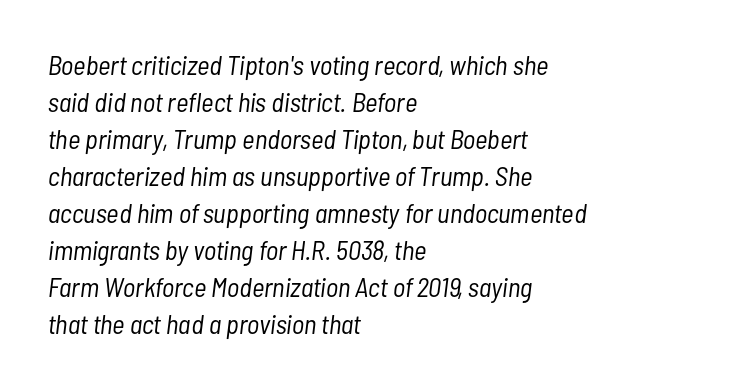
The image shows 27 px text type, italic (leaning right); set left-aligned, normal line spacing (1.37x), normal letter spacing, not underlined.
